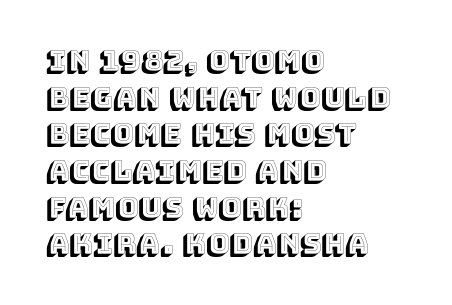
The face used here is rendered with its standard letterfit. Characters remain perfectly vertical along every line. A typesetter would call this proportional, since set widths differ per character. This rendering features lettering with no underline.
